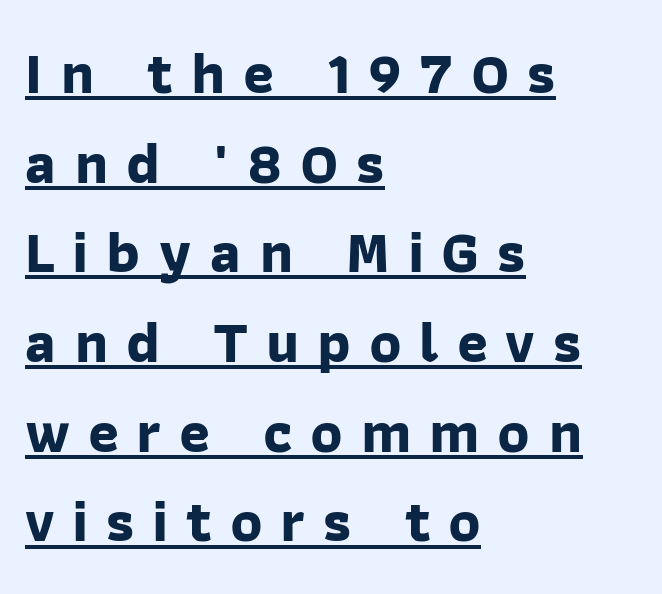
Check where the strokes stop: nothing finishes them off — pure sans. The typesetting leans heavy: a genuine bold. The type is letterspaced generously, with wide tracking. Think of a printed novel: that variable character pitch is what you see here. The text block is weighted toward the left margin, trailing off unevenly rightward.
